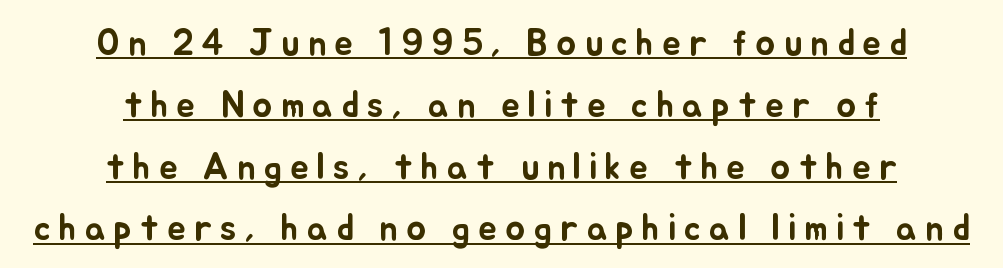
The image shows 37 px text type, upright; set centered, normal line spacing (1.67x), unusually wide letter spacing (+0.22 em), underlined; low stroke contrast and a small x-height.
